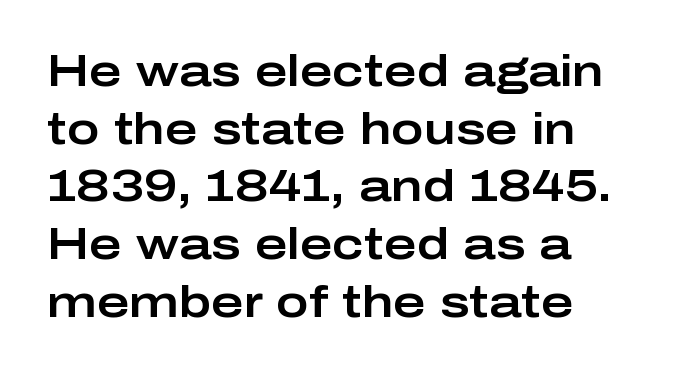
These lines keep a tight, regular rhythm from letter to letter. The lettering holds an erect, upright posture throughout. Where is the straight margin? On the left. The block of text has a typical density, with ordinary space between rows. Look at the bottom of the vertical strokes: they stop flat, with no serifs.
